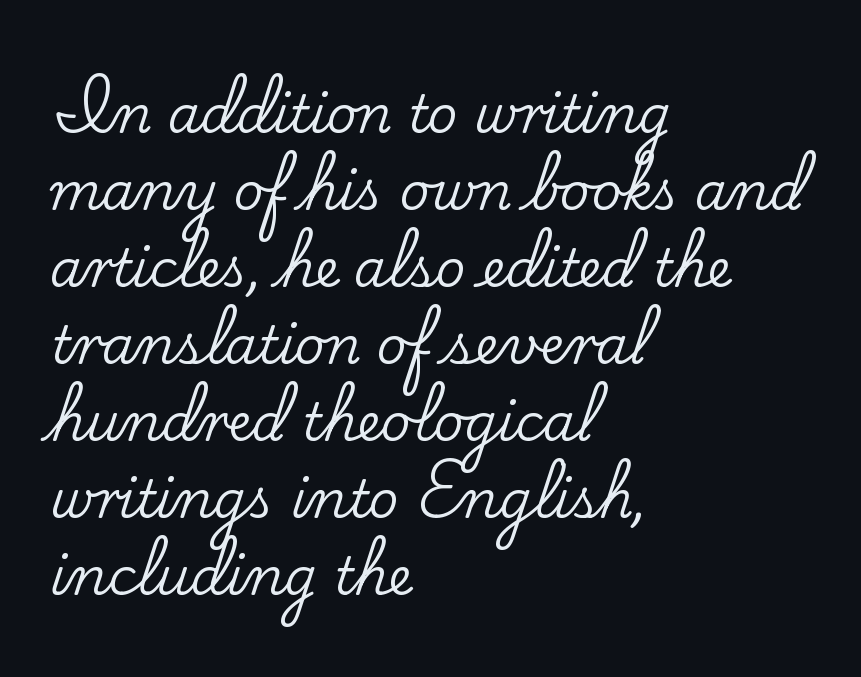
Rows of type keep a routine distance in the vertical direction. I'd call this a serif setting — the letters wear small feet. A clean baseline with only descenders dipping below it. The rendering uses natural spacing where letterforms have individual widths. One-word summary of the alignment: left.
